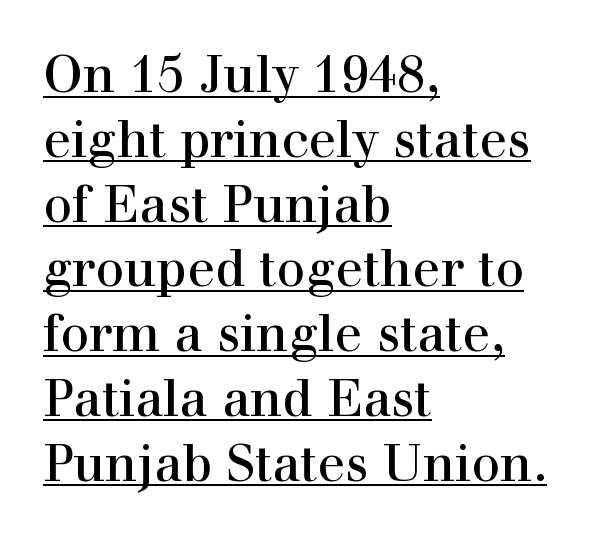
Q: Is the text italic (slanted)? A: No, it is upright.
Q: Is the typeface a serif or a sans-serif typeface? A: Serif.
Q: Is the text underlined? A: Yes.
Q: How is the paragraph aligned? A: Left-aligned.
Q: Is the spacing between letters normal or unusually wide? A: Normal.
Q: Is the spacing between lines tight, normal or loose? A: Normal.
Q: Width (condensed, normal, or wide)? A: Normal.
Q: x-height? A: Medium.
Q: Monospaced? A: No.
